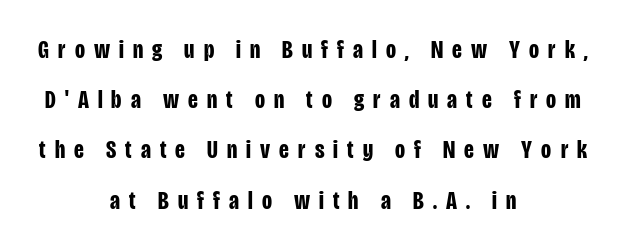
The image shows 26 px bold type, upright; set centered, loose line spacing (1.93x), unusually wide letter spacing (+0.35 em), not underlined.
